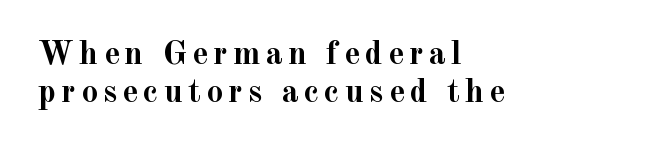
{"serif": "yes", "italic": "no", "bold": "yes", "weight": "semibold", "width": "normal", "x_height": "small", "monospaced": "no", "underline": "no", "align": "left", "line_spacing": "tight", "line_spacing_ratio": 1.11, "glyph_px": 34}
